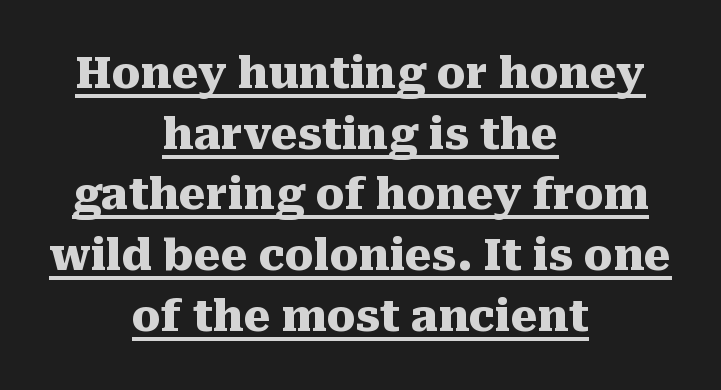
Is there much room between lines? A standard amount, neither cramped nor airy. Which margin do the lines hug? Neither — every line sits in the middle. The glyphs are accompanied by a horizontal stroke just below them. The face used here is proportionally spaced, like ordinary book or web type. Old-style or modern, the face here clearly has serifs.
